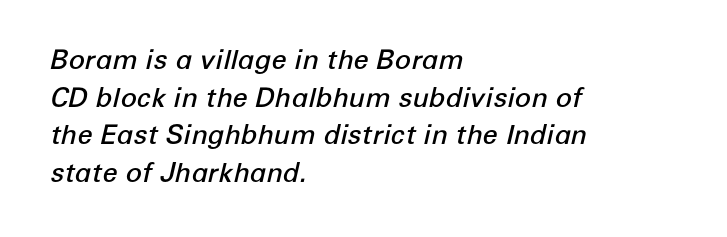
The letters sit at their default tracking, neither squeezed nor spread. The foot of each line stays bare and open. Firm but not heavy-handed strokes: this text is semibold. Every row of glyphs begins at an identical x-position on the left. A typesetter would mark this as italic.
